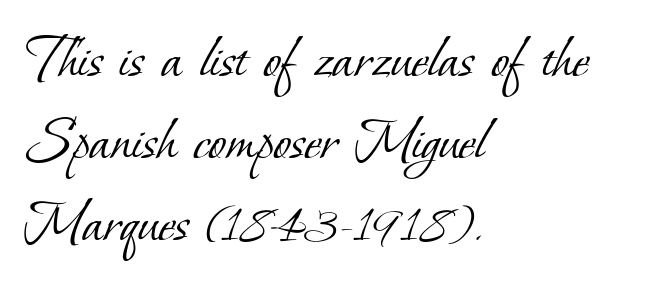
The image shows 64 px light serif type; set left-aligned, normal line spacing (1.28x), normal letter spacing, not underlined; low stroke contrast and a small x-height.
